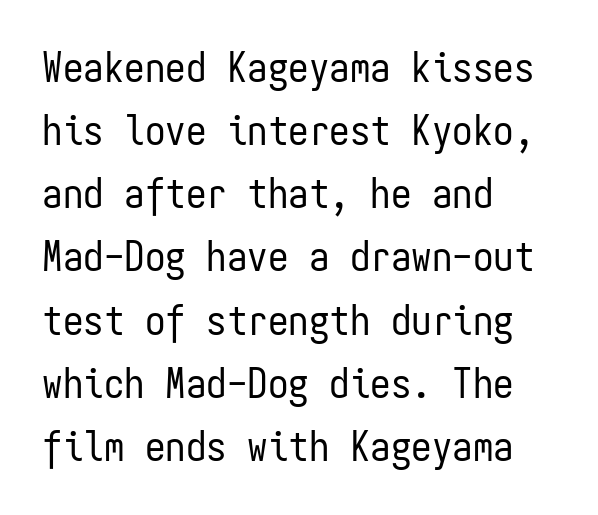
The image shows 41 px regular-weight, condensed sans-serif type, upright, monospaced; set left-aligned, normal line spacing (1.54x), normal letter spacing, not underlined; low stroke contrast and a medium x-height.
